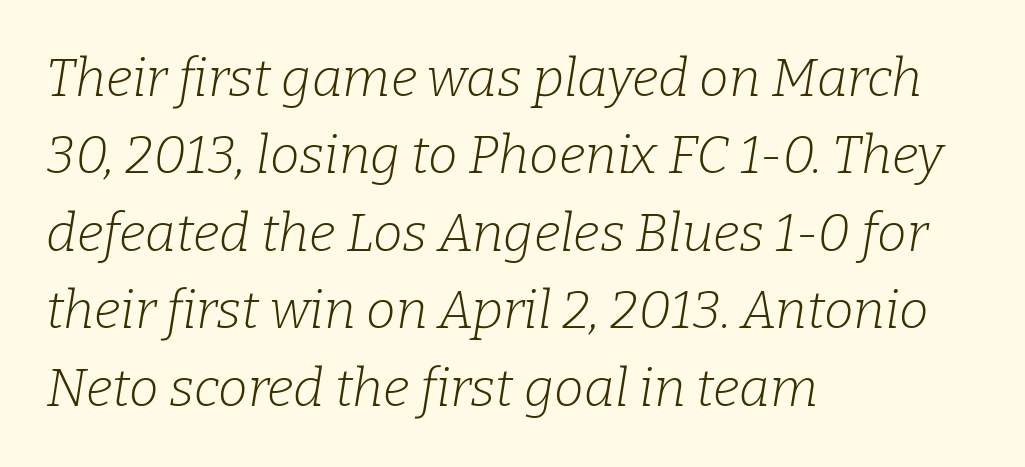
Q: Is the text bold? A: No.
Q: Is the text italic (slanted)? A: Yes, it leans right by about 9 degrees.
Q: Is the typeface a serif or a sans-serif typeface? A: Serif.
Q: Is the text underlined? A: No.
Q: How is the paragraph aligned? A: Left-aligned.
Q: Is the spacing between letters normal or unusually wide? A: Normal.
Q: Is the spacing between lines tight, normal or loose? A: Normal.
Q: Width (condensed, normal, or wide)? A: Normal.
Q: Stroke contrast? A: Low.
Q: x-height? A: Medium.
Q: Monospaced? A: No.
